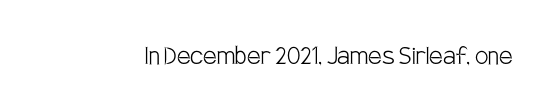
{"serif": "no", "italic": "no", "bold": "no", "weight": "light", "width": "condensed", "stroke_contrast": "low", "x_height": "large", "monospaced": "no", "underline": "no", "letter_spacing": "normal", "letter_spacing_em": 0.0, "glyph_px": 30}
